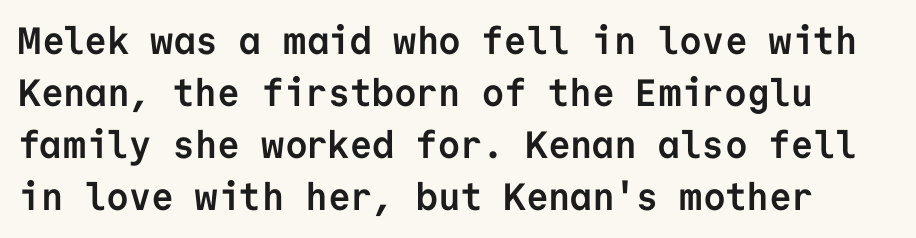
The image shows 38 px semibold sans-serif type, upright, monospaced; set normal line spacing (1.37x), normal letter spacing, not underlined; low stroke contrast and a medium x-height.
